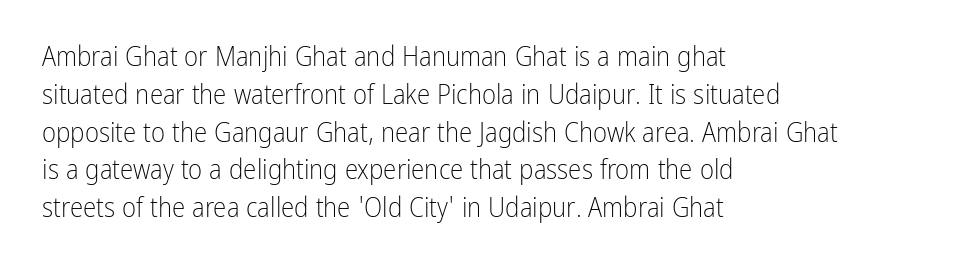
{"italic": "no", "bold": "no", "underline": "no", "align": "left", "line_spacing": "normal", "line_spacing_ratio": 1.4, "letter_spacing": "normal", "letter_spacing_em": 0.0, "glyph_px": 27}
